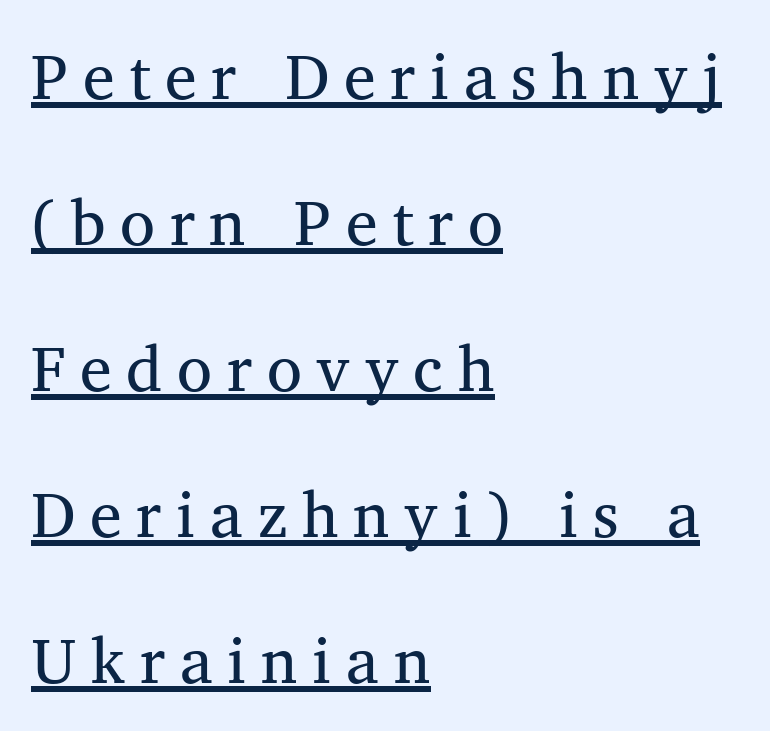
{"serif": "yes", "bold": "no", "weight": "regular", "width": "normal", "stroke_contrast": "medium", "x_height": "medium", "monospaced": "no", "underline": "yes", "align": "left", "line_spacing": "loose", "line_spacing_ratio": 2.28, "letter_spacing": "wide", "letter_spacing_em": 0.23, "glyph_px": 64}
